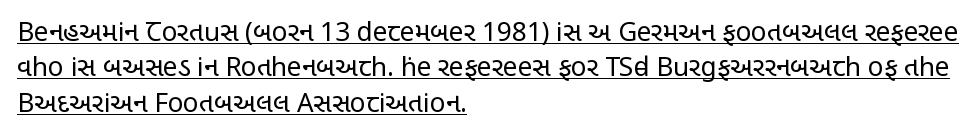
{"italic": "no", "bold": "no", "underline": "yes", "align": "left", "line_spacing": "normal", "line_spacing_ratio": 1.36, "letter_spacing": "normal", "letter_spacing_em": 0.0, "glyph_px": 26}
